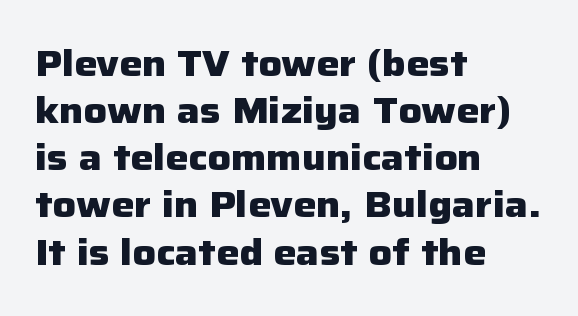
The image shows 36 px heavy sans-serif type, upright; set left-aligned, normal line spacing (1.31x), normal letter spacing, not underlined; low stroke contrast and a medium x-height.
